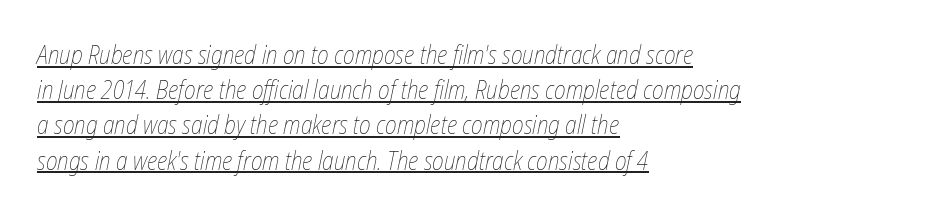
Q: Is the text bold? A: No.
Q: Is the text italic (slanted)? A: Yes, it leans right by about 12 degrees.
Q: Is the text underlined? A: Yes.
Q: How is the paragraph aligned? A: Left-aligned.
Q: Is the spacing between letters normal or unusually wide? A: Normal.
Q: Is the spacing between lines tight, normal or loose? A: Normal.
